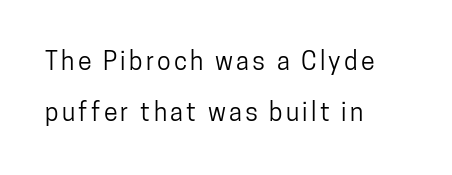
The image shows 25 px text type, upright; set left-aligned, loose line spacing (2.05x), not underlined.
